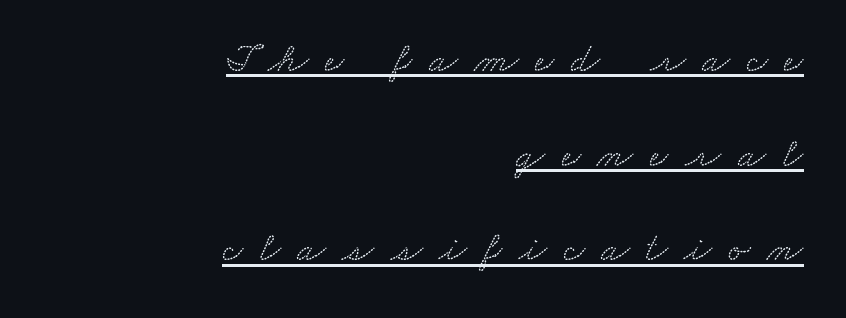
Q: Is the text underlined? A: Yes.
Q: How is the paragraph aligned? A: Right-aligned.
Q: Is the spacing between letters normal or unusually wide? A: Unusually wide.
Q: Is the spacing between lines tight, normal or loose? A: Loose.
Q: Width (condensed, normal, or wide)? A: Wide.
Q: Stroke contrast? A: Low.
Q: x-height? A: Small.
Q: Monospaced? A: No.
